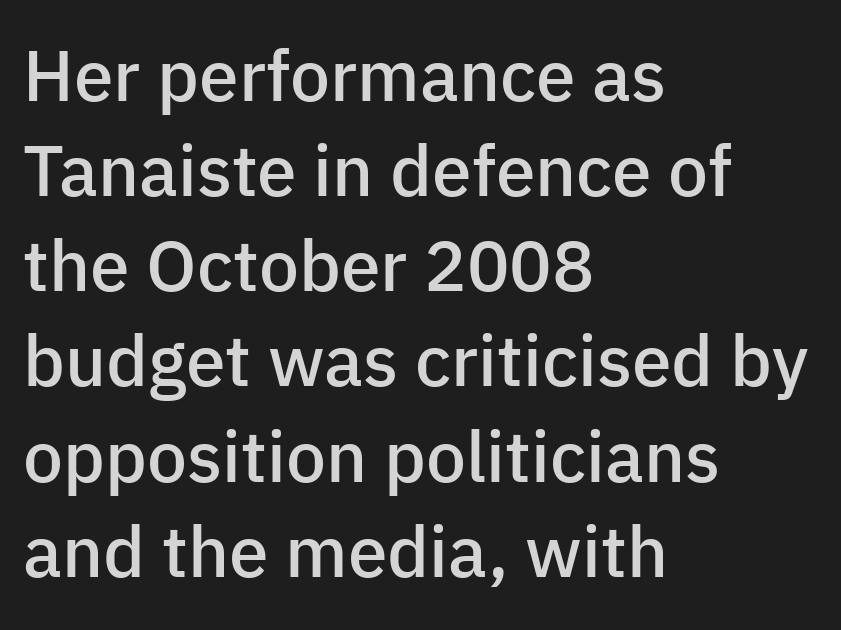
Q: Is the text bold? A: Semi-bold.
Q: Is the text italic (slanted)? A: No, it is upright.
Q: Is the typeface a serif or a sans-serif typeface? A: Sans-serif.
Q: Is the text underlined? A: No.
Q: How is the paragraph aligned? A: Left-aligned.
Q: Is the spacing between letters normal or unusually wide? A: Normal.
Q: Is the spacing between lines tight, normal or loose? A: Normal.
Q: Width (condensed, normal, or wide)? A: Normal.
Q: Stroke contrast? A: Low.
Q: x-height? A: Medium.
Q: Monospaced? A: No.
